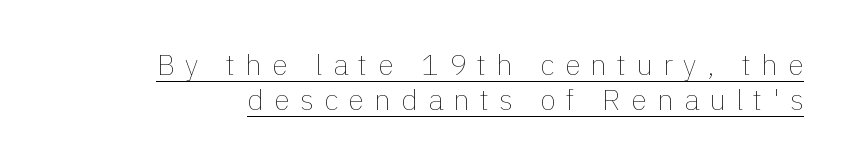
Q: Is the text bold? A: No.
Q: Is the text italic (slanted)? A: No, it is upright.
Q: Is the text underlined? A: Yes.
Q: Is the spacing between letters normal or unusually wide? A: Unusually wide.
Q: Width (condensed, normal, or wide)? A: Normal.
Q: Stroke contrast? A: Low.
Q: x-height? A: Medium.
Q: Monospaced? A: No.
